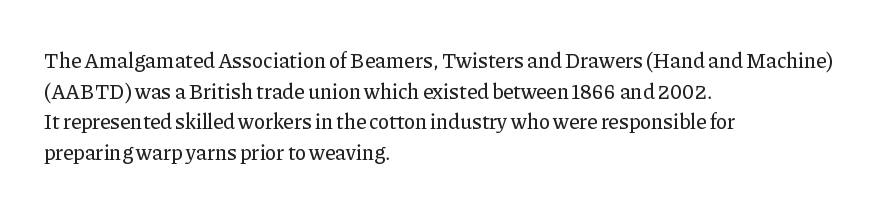
Q: Is the text italic (slanted)? A: No, it is upright.
Q: Is the text underlined? A: No.
Q: How is the paragraph aligned? A: Left-aligned.
Q: Is the spacing between letters normal or unusually wide? A: Normal.
Q: Is the spacing between lines tight, normal or loose? A: Normal.
